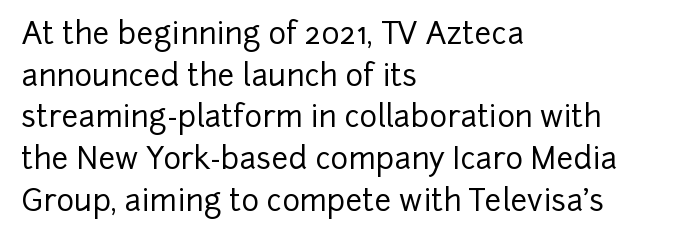
{"serif": "no", "italic": "no", "width": "normal", "stroke_contrast": "low", "x_height": "medium", "monospaced": "no", "underline": "no", "align": "left", "line_spacing": "normal", "line_spacing_ratio": 1.39, "letter_spacing": "normal", "letter_spacing_em": 0.0, "glyph_px": 30}
